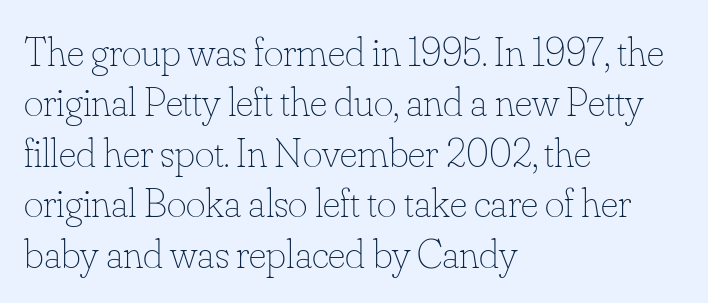
The image shows 42 px thin type, upright; set left-aligned, line spacing 1.2x, normal letter spacing, not underlined; low stroke contrast and a small x-height.
